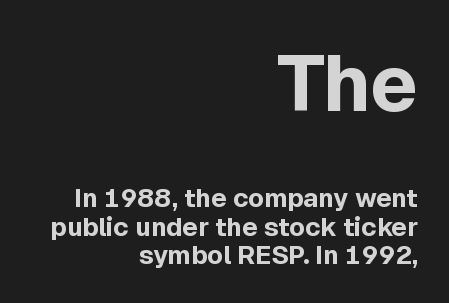
Q: Is the text bold? A: Yes.
Q: Is the text italic (slanted)? A: No, it is upright.
Q: Is the typeface a serif or a sans-serif typeface? A: Sans-serif.
Q: Is the text underlined? A: No.
Q: How is the paragraph aligned? A: Right-aligned.
Q: Is the spacing between letters normal or unusually wide? A: Normal.
Q: Is the spacing between lines tight, normal or loose? A: Tight.
Q: Which block of text is set in a larger size, the first (top) or the second (bottom)? A: The first (top) one.
Q: Width (condensed, normal, or wide)? A: Normal.
Q: x-height? A: Medium.
Q: Monospaced? A: No.
